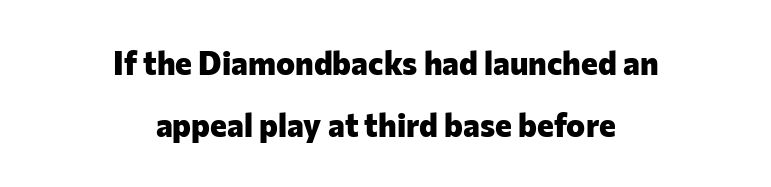
Characters follow at the spacing the type designer built in. The gap between lines stays unmarked. These lines are rendered in a variable-pitch font. Visually the block forms a symmetrical silhouette, jagged on both flanks. The text was rendered using a sans face with plain stroke endings.
